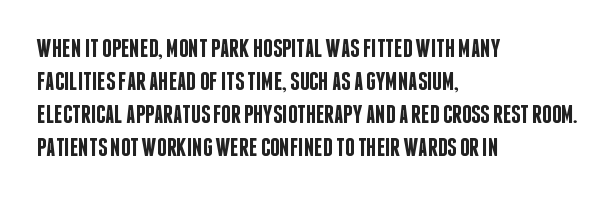
The space beneath each line is pristine and unruled. Notice how the stems are strictly vertical — no italics here. Weight: semibold (demi). Is the letter spacing exaggerated? No — it looks like the ordinary default. The line-height multiplier appears to be the usual default. Short and long lines alike share a common starting point at left.
